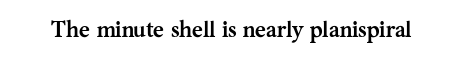
{"italic": "no", "bold": "yes", "underline": "no", "letter_spacing": "normal", "letter_spacing_em": 0.0, "glyph_px": 23}
